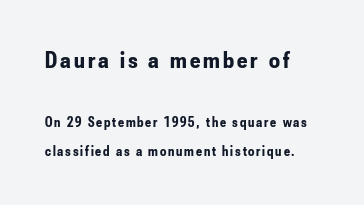
{"italic": "no", "bold": "yes", "underline": "no", "align": "left", "line_spacing": "loose", "line_spacing_ratio": 2.07, "larger_block": "first", "size_ratio": 1.71, "glyph_px": 24}
